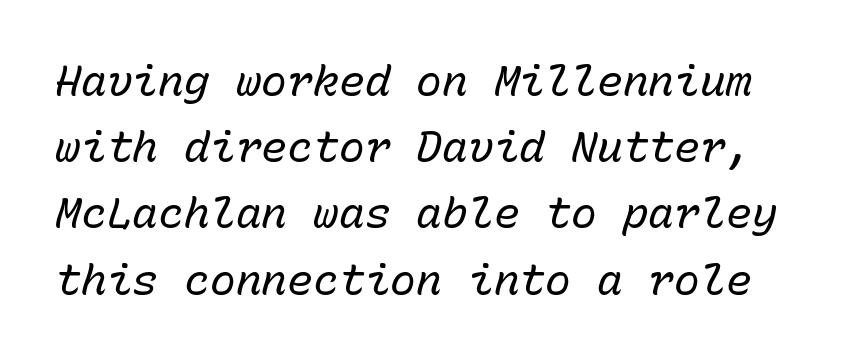
{"italic": "yes", "lean": "right", "slant_degrees": 15, "bold": "no", "weight": "regular", "width": "normal", "stroke_contrast": "low", "x_height": "medium", "monospaced": "yes", "underline": "no", "line_spacing": "normal", "line_spacing_ratio": 1.54, "letter_spacing": "normal", "letter_spacing_em": 0.0, "glyph_px": 43}
